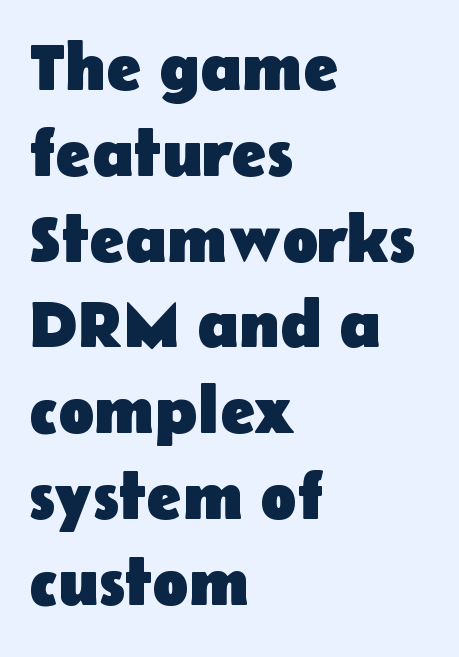
The strip under each line holds only bare page. The paragraph has a hard left edge and a soft right edge. The passage shown has conventional tracking throughout. These lines carry a lot of weight — the face is fully bold. Spacing verdict: proportional, widths tailored to each character. Summary of vertical rhythm: regular, with standard interline spacing.
